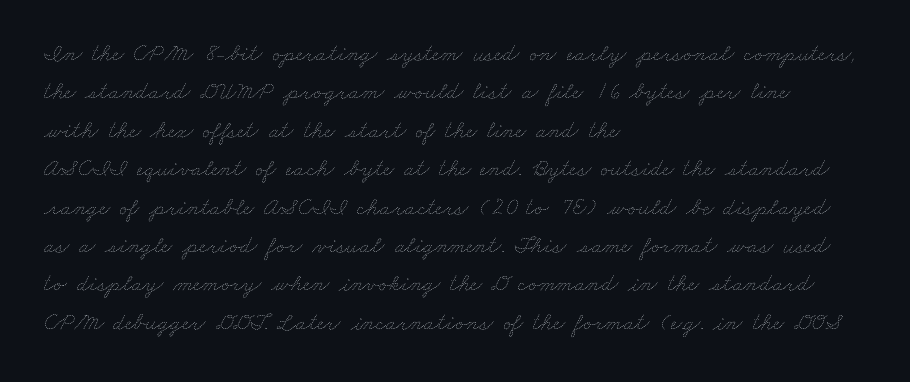
{"bold": "no", "underline": "no", "align": "left", "line_spacing": "normal", "line_spacing_ratio": 1.6, "letter_spacing": "normal", "letter_spacing_em": 0.0, "glyph_px": 24}
